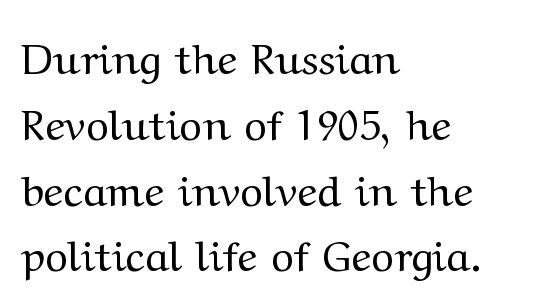
The image shows 43 px regular-weight, wide serif type, upright; set left-aligned, normal line spacing (1.53x), normal letter spacing, not underlined; medium stroke contrast and a medium x-height.
